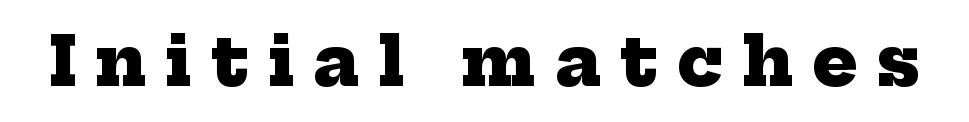
The image shows 68 px heavy serif type; set unusually wide letter spacing (+0.28 em), not underlined; low stroke contrast and a medium x-height.
